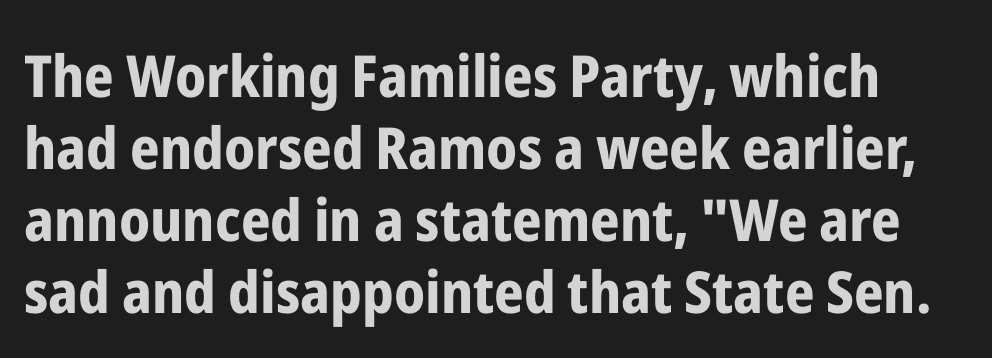
Words float on clear page, feet unadorned. Think of a printed novel: that variable character pitch is what you see here. The font family rendered here belongs to the sans-serif group. Posture: straight, roman, zero tilt.
